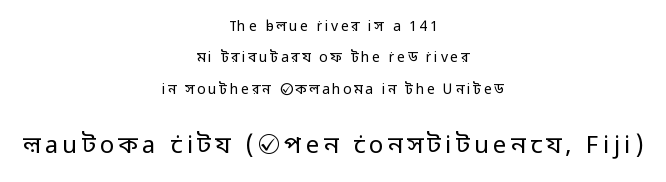
{"italic": "no", "bold": "no", "underline": "no", "align": "center", "line_spacing": "loose", "line_spacing_ratio": 2.24, "larger_block": "second", "size_ratio": 1.71, "glyph_px": 24}
